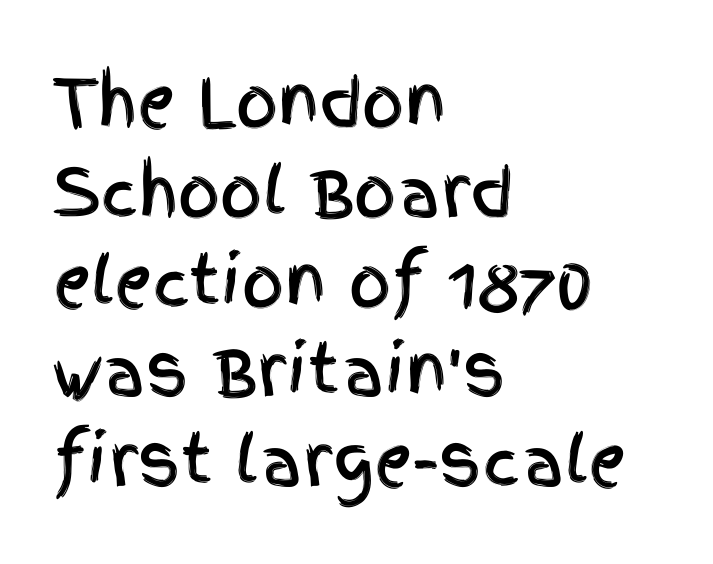
{"serif": "no", "italic": "no", "width": "condensed", "x_height": "large", "monospaced": "no", "underline": "no", "align": "left", "line_spacing": "normal", "line_spacing_ratio": 1.36, "letter_spacing": "normal", "letter_spacing_em": 0.0, "glyph_px": 66}
